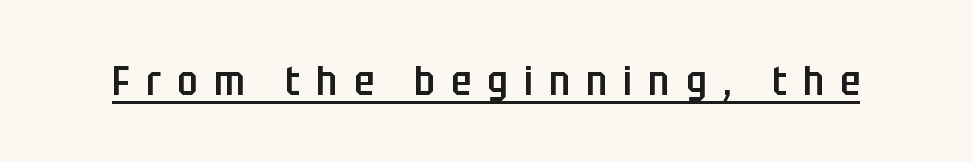
The image shows 41 px semibold, condensed sans-serif type, upright; set unusually wide letter spacing (+0.4 em), underlined; low stroke contrast and a large x-height.
